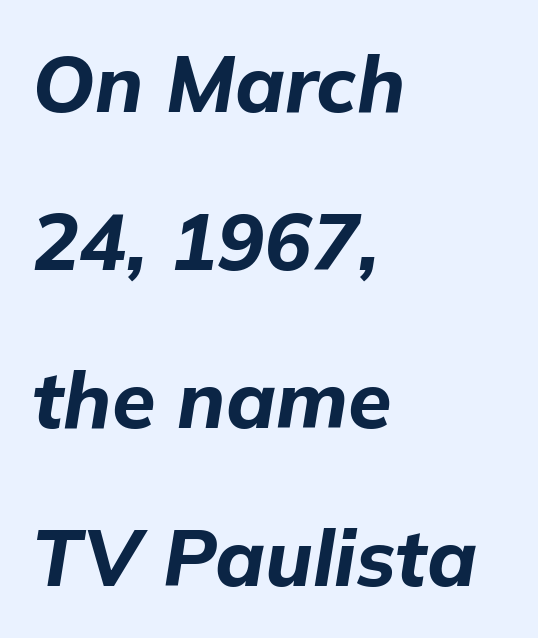
The image shows 79 px bold type, italic (leaning right); set left-aligned, loose line spacing (2.0x), normal letter spacing, not underlined; low stroke contrast and a medium x-height.
